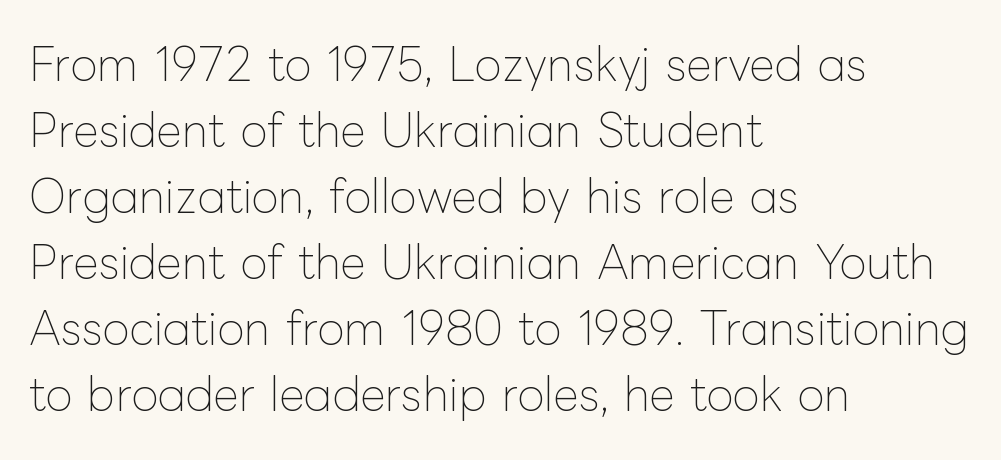
{"italic": "no", "bold": "no", "weight": "thin", "width": "normal", "stroke_contrast": "low", "x_height": "medium", "monospaced": "no", "underline": "no", "align": "left", "line_spacing": "normal", "line_spacing_ratio": 1.5, "letter_spacing": "normal", "letter_spacing_em": 0.0, "glyph_px": 44}
